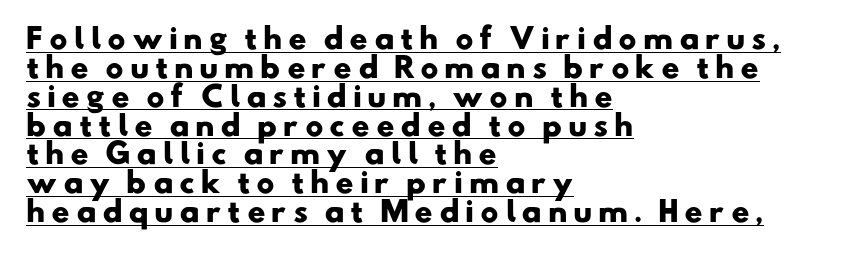
Q: Is the text bold? A: Yes.
Q: Is the typeface a serif or a sans-serif typeface? A: Sans-serif.
Q: Is the text underlined? A: Yes.
Q: How is the paragraph aligned? A: Left-aligned.
Q: Is the spacing between letters normal or unusually wide? A: Unusually wide.
Q: Is the spacing between lines tight, normal or loose? A: Tight.
Q: Width (condensed, normal, or wide)? A: Wide.
Q: Stroke contrast? A: Low.
Q: x-height? A: Small.
Q: Monospaced? A: No.
